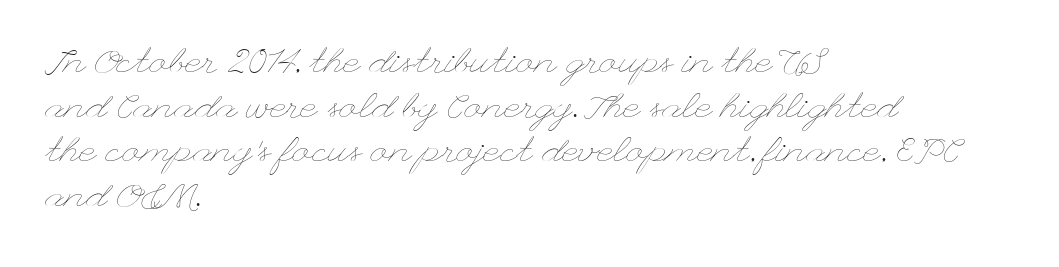
{"bold": "no", "weight": "thin", "width": "wide", "stroke_contrast": "low", "x_height": "small", "underline": "no", "align": "left", "line_spacing_ratio": 1.24, "letter_spacing": "normal", "letter_spacing_em": 0.0, "glyph_px": 36}
